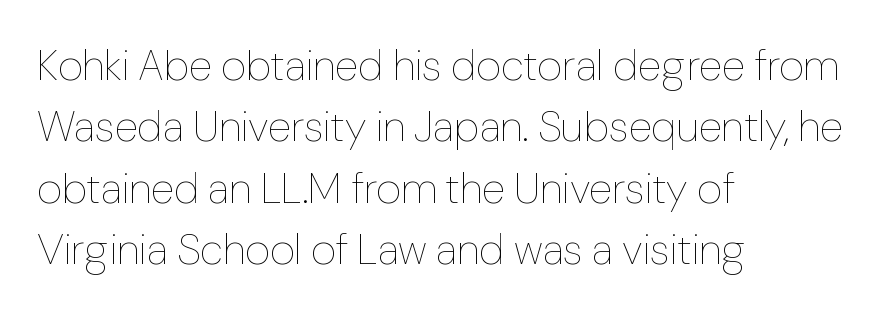
{"italic": "no", "bold": "no", "weight": "thin", "width": "normal", "stroke_contrast": "low", "x_height": "medium", "monospaced": "no", "underline": "no", "align": "left", "line_spacing": "normal", "line_spacing_ratio": 1.43, "letter_spacing": "normal", "letter_spacing_em": 0.0, "glyph_px": 43}
